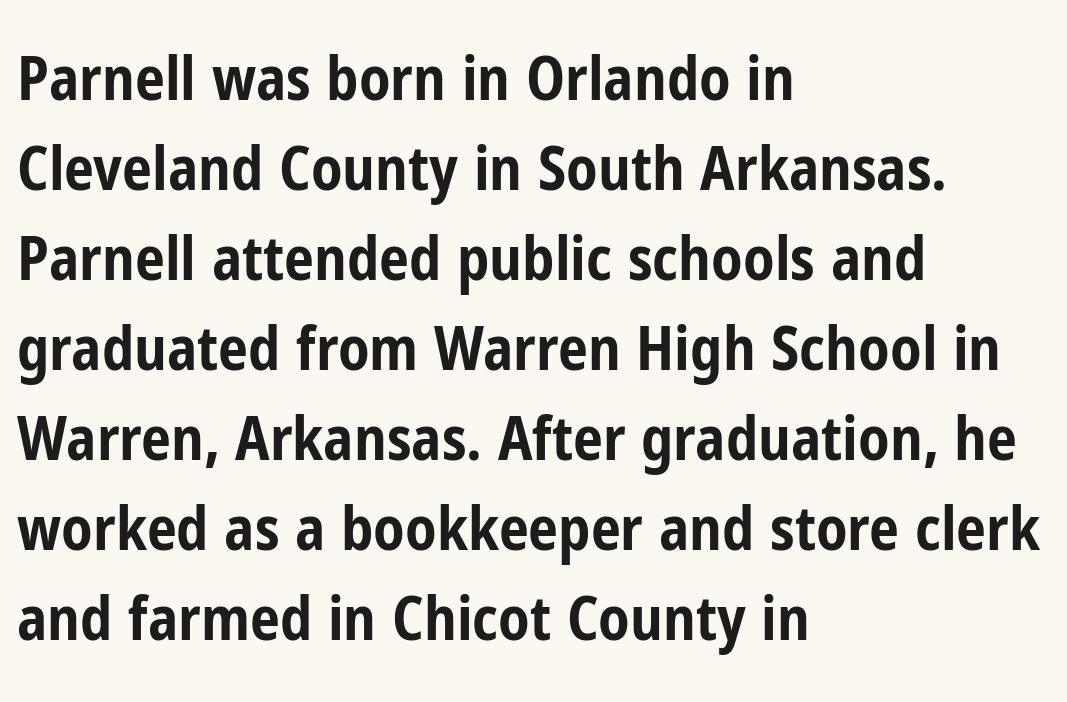
Q: Is the text bold? A: Yes.
Q: Is the text italic (slanted)? A: No, it is upright.
Q: Is the typeface a serif or a sans-serif typeface? A: Sans-serif.
Q: Is the text underlined? A: No.
Q: How is the paragraph aligned? A: Left-aligned.
Q: Is the spacing between letters normal or unusually wide? A: Normal.
Q: Is the spacing between lines tight, normal or loose? A: Normal.
Q: Width (condensed, normal, or wide)? A: Condensed.
Q: Stroke contrast? A: Low.
Q: x-height? A: Medium.
Q: Monospaced? A: No.
